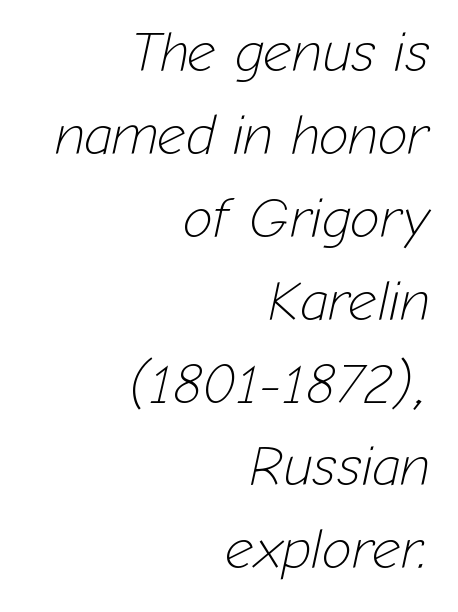
The image shows 56 px light type, italic (leaning right); set right-aligned, normal line spacing (1.48x), normal letter spacing, not underlined; low stroke contrast and a medium x-height.
